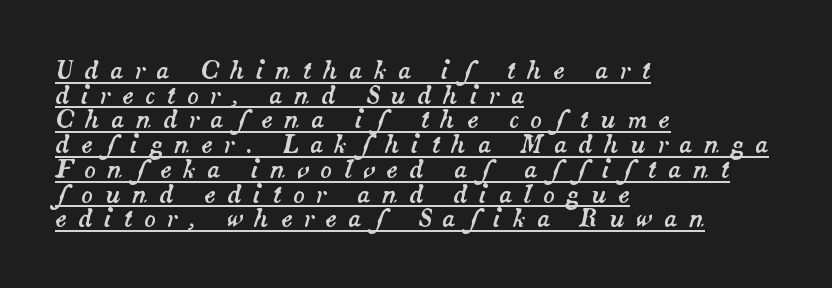
The image shows 24 px text type, italic (leaning right); set left-aligned, tight line spacing (1.03x), unusually wide letter spacing (+0.47 em), underlined.
